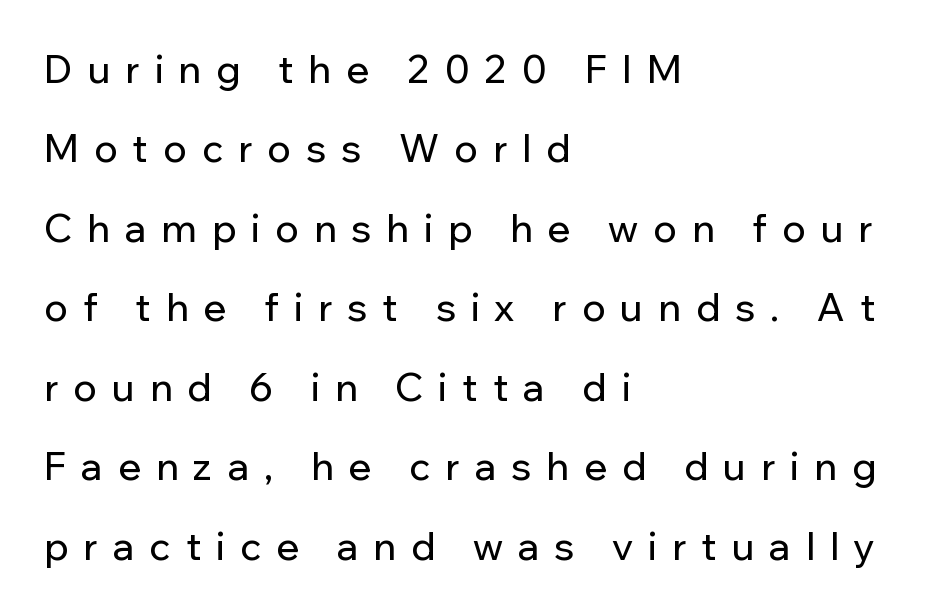
{"serif": "no", "italic": "no", "width": "normal", "stroke_contrast": "low", "x_height": "medium", "monospaced": "no", "underline": "no", "align": "left", "line_spacing": "loose", "line_spacing_ratio": 2.09, "letter_spacing": "wide", "letter_spacing_em": 0.4, "glyph_px": 38}
